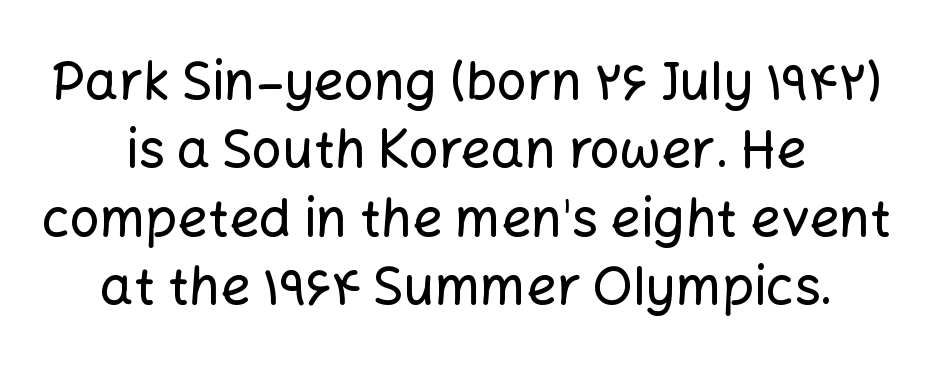
Tracking value appears to be zero — textbook default spacing. Anything drawn beneath the words? Only blank space. Horizontally, the lines are justified to the midpoint only. Type style note: lacks serifs. A typesetter would mark this as roman, not italic. A typesetter would call this proportional, since set widths differ per character.
